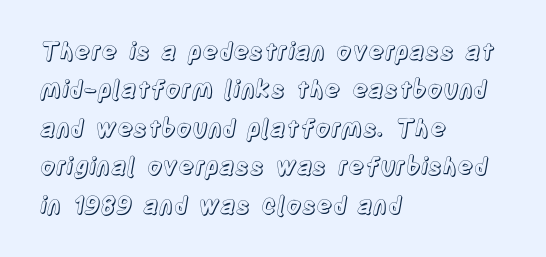
The image shows 24 px text type; set left-aligned, normal line spacing (1.6x), normal letter spacing, not underlined.
